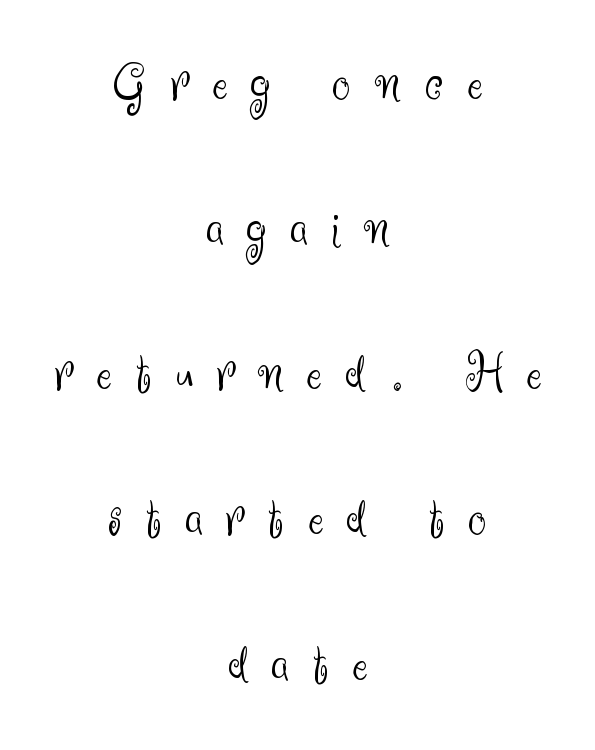
{"serif": "no", "italic": "no", "bold": "no", "weight": "light", "width": "normal", "stroke_contrast": "medium", "x_height": "small", "monospaced": "no", "underline": "no", "align": "center", "line_spacing": "loose", "line_spacing_ratio": 2.46, "letter_spacing": "wide", "letter_spacing_em": 0.4, "glyph_px": 59}
